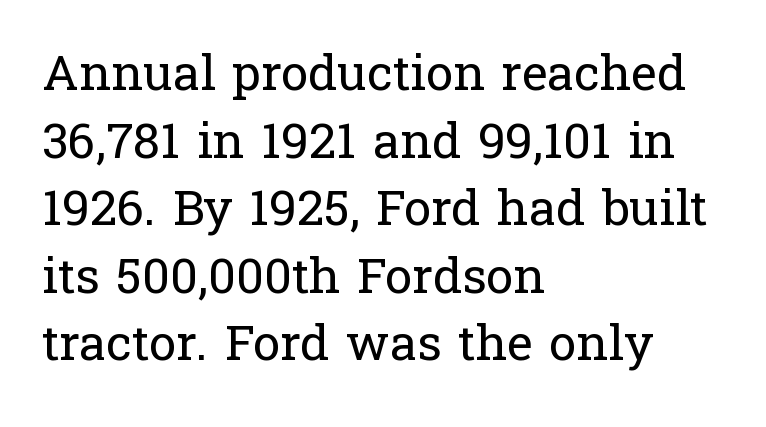
{"serif": "yes", "italic": "no", "bold": "no", "weight": "regular", "width": "normal", "stroke_contrast": "low", "x_height": "medium", "monospaced": "no", "underline": "no", "align": "left", "line_spacing": "normal", "line_spacing_ratio": 1.38, "letter_spacing": "normal", "letter_spacing_em": 0.0, "glyph_px": 49}
